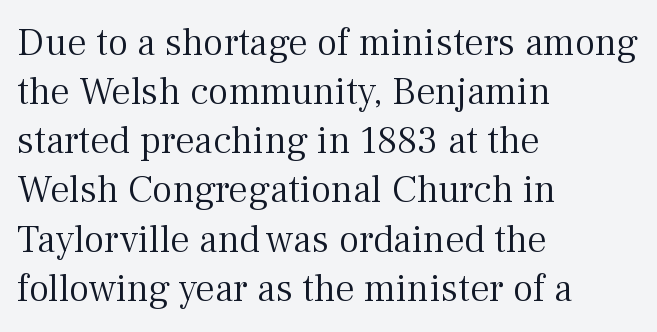
The image shows 39 px light serif type, upright; set left-aligned, normal line spacing (1.26x), normal letter spacing, not underlined; medium stroke contrast and a medium x-height.
